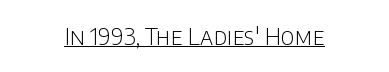
Has an underline been added? It has. The passage is arranged like a title page — every line centered. The strokes are not fattened; the text isn't bold. These lines keep a tight, regular rhythm from letter to letter. These lines were composed using upright roman letters.
